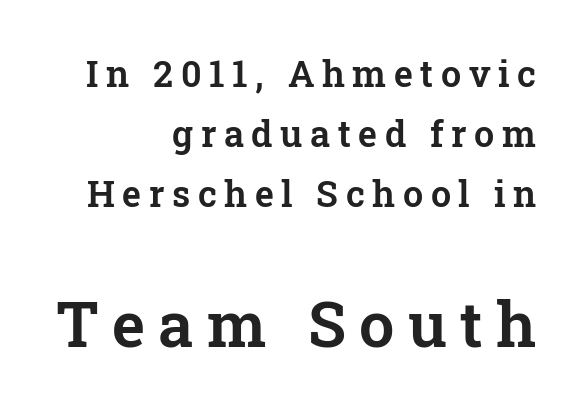
{"serif": "yes", "italic": "no", "width": "normal", "stroke_contrast": "low", "x_height": "medium", "monospaced": "no", "underline": "no", "align": "right", "line_spacing": "normal", "line_spacing_ratio": 1.67, "letter_spacing": "wide", "letter_spacing_em": 0.21, "larger_block": "second", "size_ratio": 1.75, "glyph_px": 63}
